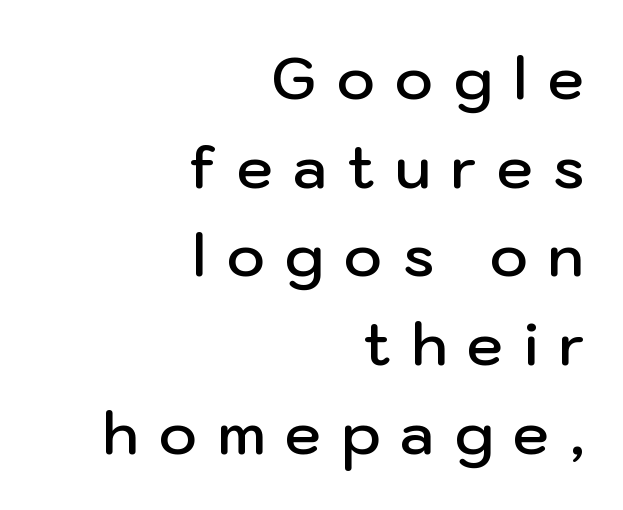
Q: Is the text bold? A: Semi-bold.
Q: Is the text italic (slanted)? A: No, it is upright.
Q: Is the typeface a serif or a sans-serif typeface? A: Sans-serif.
Q: Is the text underlined? A: No.
Q: How is the paragraph aligned? A: Right-aligned.
Q: Is the spacing between letters normal or unusually wide? A: Unusually wide.
Q: Is the spacing between lines tight, normal or loose? A: Normal.
Q: Width (condensed, normal, or wide)? A: Normal.
Q: Stroke contrast? A: Low.
Q: x-height? A: Medium.
Q: Monospaced? A: No.
